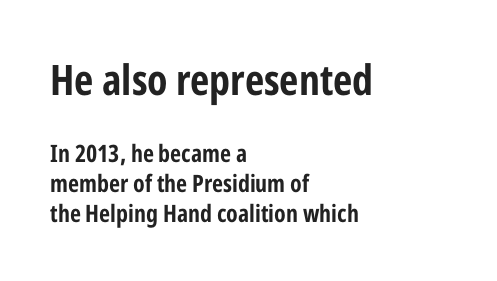
The image shows 42 px bold, condensed sans-serif type, upright; set left-aligned, normal line spacing (1.25x), normal letter spacing, not underlined; the first (top) block is 1.75x larger; low stroke contrast and a medium x-height.
